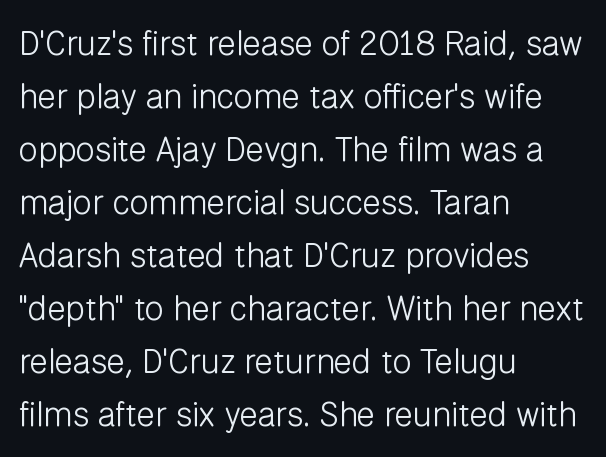
Q: Is the text bold? A: No.
Q: Is the text italic (slanted)? A: No, it is upright.
Q: Is the typeface a serif or a sans-serif typeface? A: Sans-serif.
Q: Is the text underlined? A: No.
Q: How is the paragraph aligned? A: Left-aligned.
Q: Is the spacing between letters normal or unusually wide? A: Normal.
Q: Is the spacing between lines tight, normal or loose? A: Normal.
Q: Width (condensed, normal, or wide)? A: Normal.
Q: Stroke contrast? A: Low.
Q: x-height? A: Medium.
Q: Monospaced? A: No.
